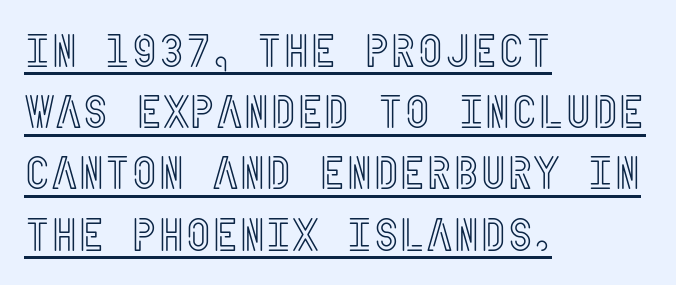
{"italic": "no", "width": "condensed", "x_height": "large", "underline": "yes", "align": "left", "line_spacing": "normal", "line_spacing_ratio": 1.33, "letter_spacing": "normal", "letter_spacing_em": 0.0, "glyph_px": 46}
